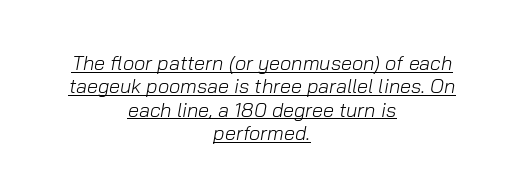
The image shows 20 px text type, italic (leaning right); set centered, line spacing 1.17x, normal letter spacing, underlined.
